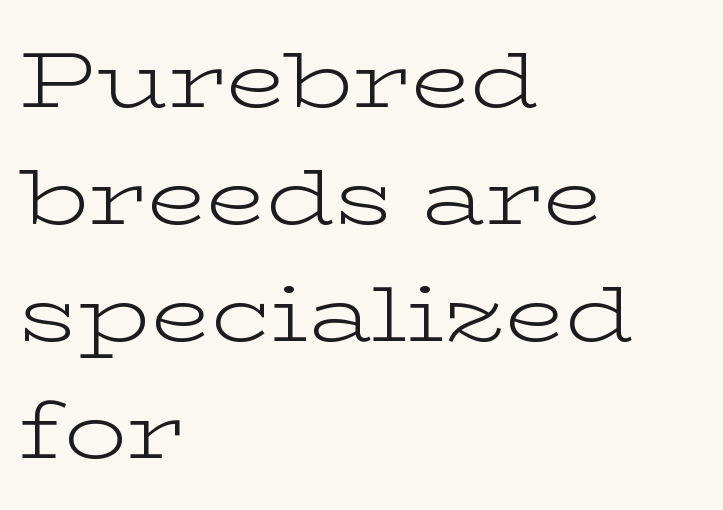
Q: Is the text bold? A: No.
Q: Is the text italic (slanted)? A: No, it is upright.
Q: Is the typeface a serif or a sans-serif typeface? A: Serif.
Q: Is the text underlined? A: No.
Q: How is the paragraph aligned? A: Left-aligned.
Q: Is the spacing between letters normal or unusually wide? A: Normal.
Q: Is the spacing between lines tight, normal or loose? A: Normal.
Q: Width (condensed, normal, or wide)? A: Wide.
Q: Stroke contrast? A: Low.
Q: x-height? A: Medium.
Q: Monospaced? A: No.
